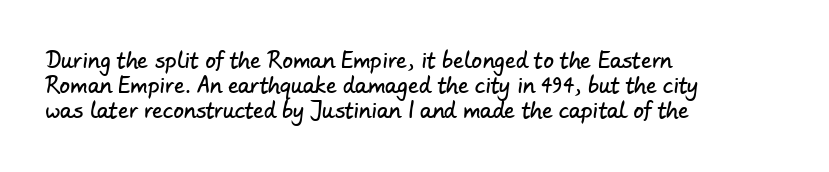
The image shows 21 px text type; set left-aligned, line spacing 1.2x, normal letter spacing, not underlined.
